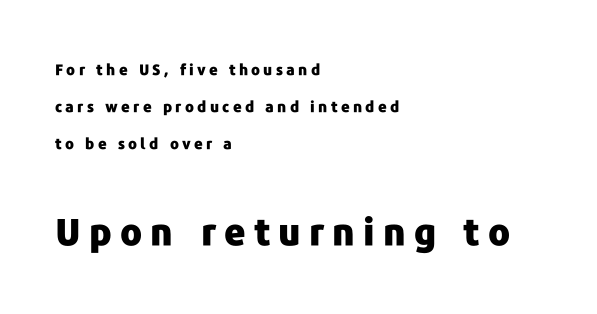
Short and long lines alike share a common starting point at left. Look at the glyph heights: the lower group is clearly the bigger setting. Each word looks stretched out because of the extra space between its letters. Stroke thickness is high; the sample reads as a true bold. The passage shown is typed in a proportional face where columns would drift.
